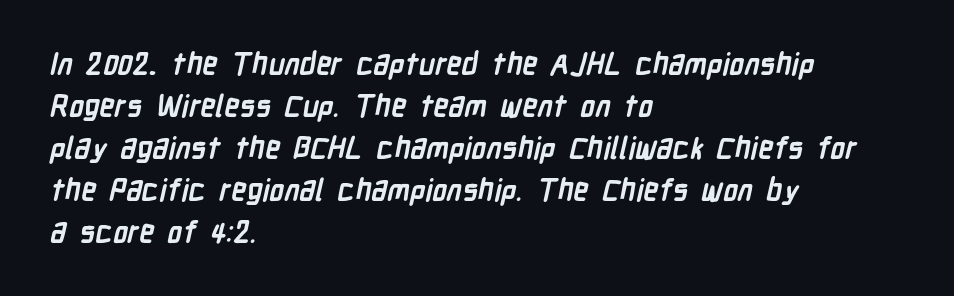
The rendering uses natural spacing where letterforms have individual widths. Look at the bottom of the vertical strokes: they stop flat, with no serifs. In terms of letterspacing, this is plain default setting. The sample has been set heavy, in full bold.
